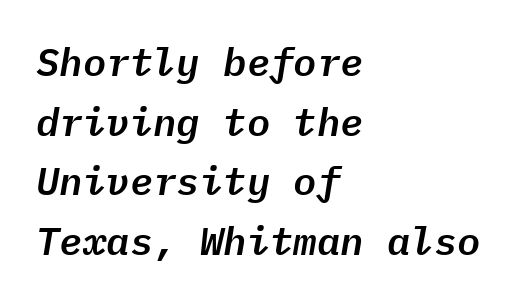
The image shows 39 px text type, italic (leaning right), monospaced; set left-aligned, normal line spacing (1.53x), normal letter spacing, not underlined; low stroke contrast and a medium x-height.
